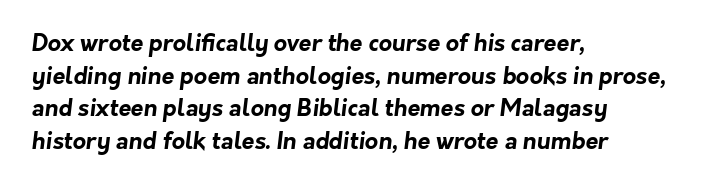
{"bold": "yes", "underline": "no", "align": "left", "line_spacing": "normal", "line_spacing_ratio": 1.42, "letter_spacing": "normal", "letter_spacing_em": 0.0, "glyph_px": 23}
